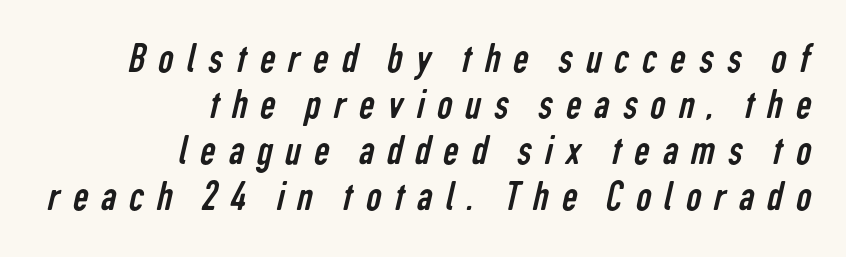
Q: Is the text bold? A: No.
Q: Is the typeface a serif or a sans-serif typeface? A: Sans-serif.
Q: Is the text underlined? A: No.
Q: How is the paragraph aligned? A: Right-aligned.
Q: Is the spacing between letters normal or unusually wide? A: Unusually wide.
Q: Is the spacing between lines tight, normal or loose? A: Tight.
Q: Width (condensed, normal, or wide)? A: Condensed.
Q: Stroke contrast? A: Low.
Q: x-height? A: Medium.
Q: Monospaced? A: No.
